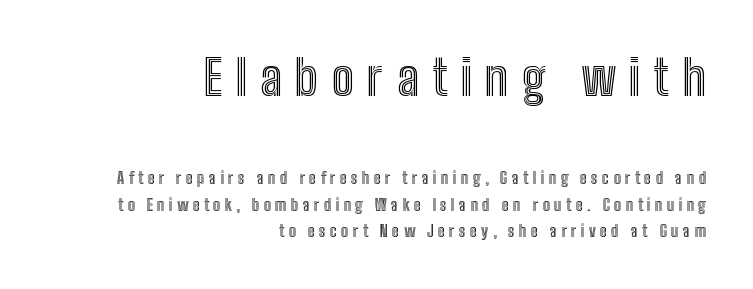
Posture: upright roman. This layout puts the oversized block above and the modest block below. This sample keeps an unexceptional amount of space between lines. Varying glyph widths throughout — classic text-font behaviour.
